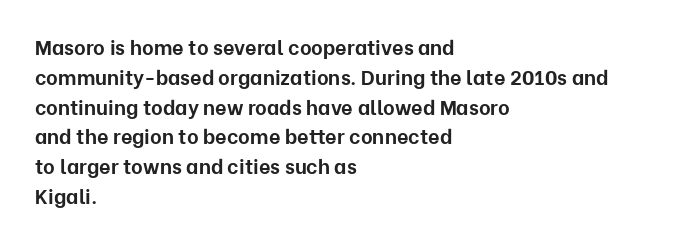
{"italic": "no", "bold": "yes", "underline": "no", "align": "left", "line_spacing": "normal", "line_spacing_ratio": 1.49, "letter_spacing": "normal", "letter_spacing_em": 0.0, "glyph_px": 20}
